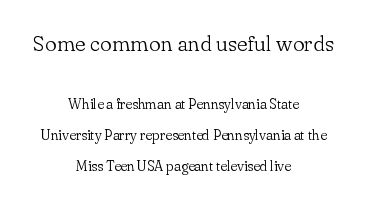
Glance below the letters and you will spot only blank space. Letters have the restrained weight of plain body copy at most. You can tell it's not italic because the verticals are truly vertical. Caption: multi-line text, centered on the measure. Type size steps down from the first block to the second.
